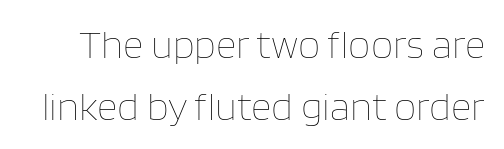
Reading down the column, the eye jumps a familiar distance to each next line. Proportional: the letters do not fall into vertical columns. The face looks like a standard text weight, possibly lighter. Tracking value appears to be zero — textbook default spacing.
